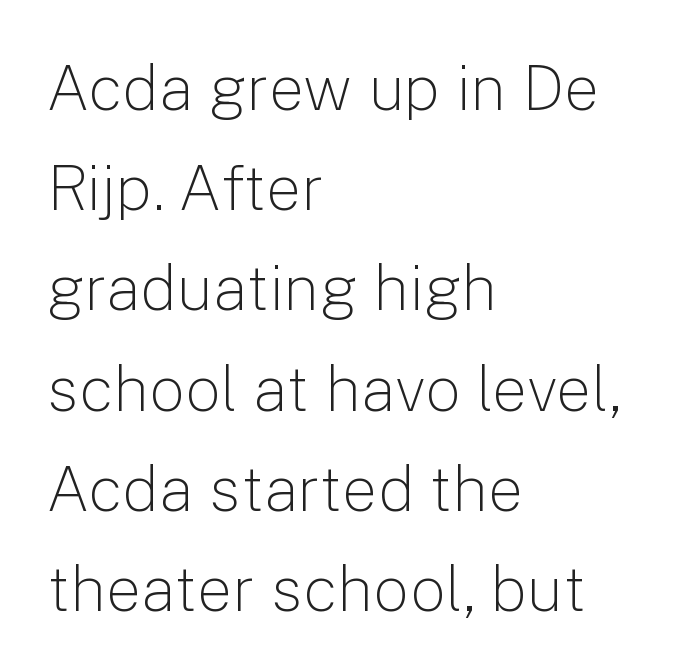
The image shows 63 px light sans-serif type, upright; set left-aligned, normal line spacing (1.59x), normal letter spacing, not underlined; low stroke contrast and a medium x-height.
